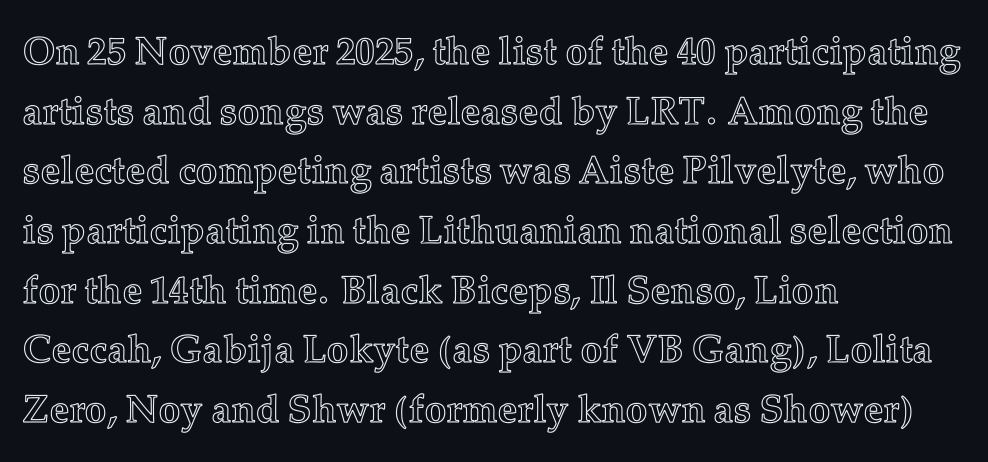
{"italic": "no", "width": "normal", "x_height": "medium", "monospaced": "no", "underline": "no", "align": "left", "line_spacing": "normal", "line_spacing_ratio": 1.53, "letter_spacing": "normal", "letter_spacing_em": 0.0, "glyph_px": 39}
